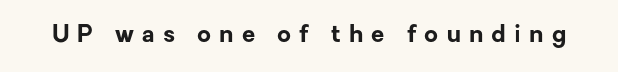
The image shows 24 px bold type, upright; set unusually wide letter spacing (+0.34 em), not underlined.
